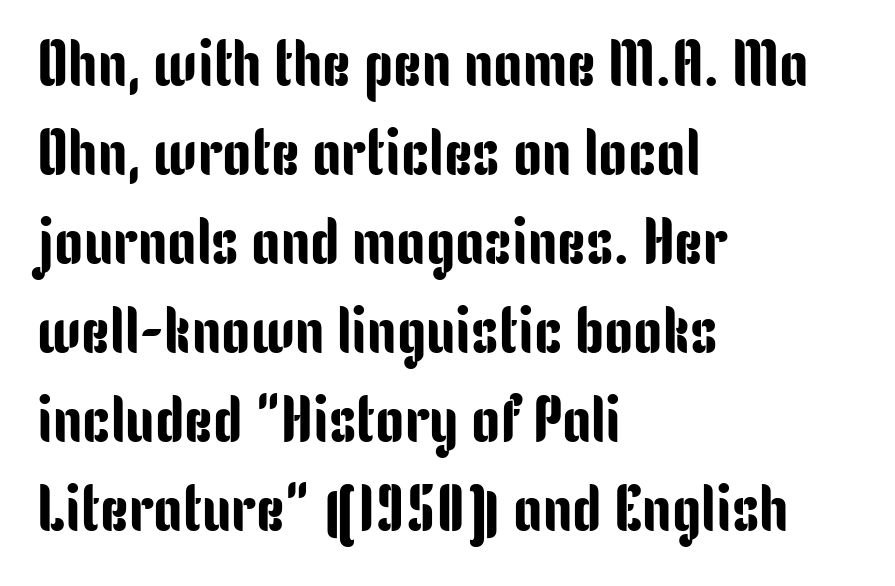
{"serif": "no", "italic": "no", "width": "condensed", "stroke_contrast": "low", "x_height": "medium", "monospaced": "no", "underline": "no", "align": "left", "line_spacing": "normal", "line_spacing_ratio": 1.37, "letter_spacing": "normal", "letter_spacing_em": 0.0, "glyph_px": 65}
